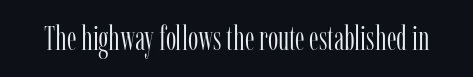
Honestly, there is no underline to notice here at all. Bold? No — there's no thickening of the strokes. Designer's note — italics off, roman on. Character widths vary here, with narrow letters taking less room than wide ones. You can tell from the footed stems that serif type was used. Letter spacing: default.
